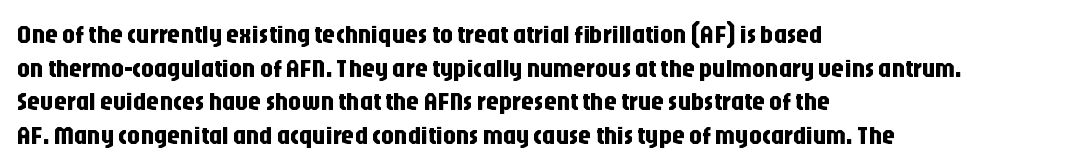
The image shows 26 px text type, upright; set left-aligned, normal line spacing (1.29x), normal letter spacing, not underlined.
